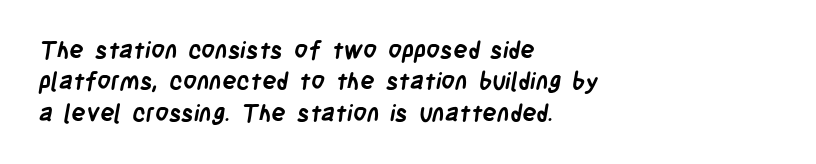
Caption: bold face, heavy strokes. The leading is moderate, giving the passage an even texture. Nobody drew a line under any word here. Visually the block forms a straight wall on the left and a jagged coastline on the right. There is no visible air inserted between adjacent glyphs.
